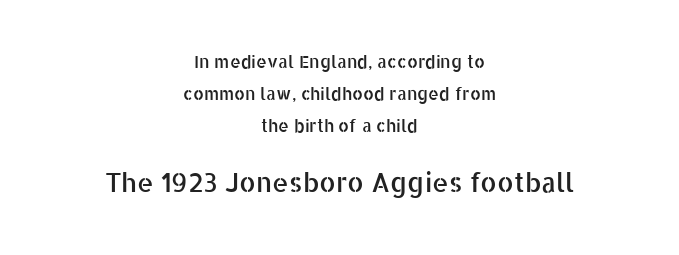
The image shows 26 px text type, upright; set centered, line spacing 1.89x, normal letter spacing, not underlined; the second (bottom) block is 1.53x larger.
